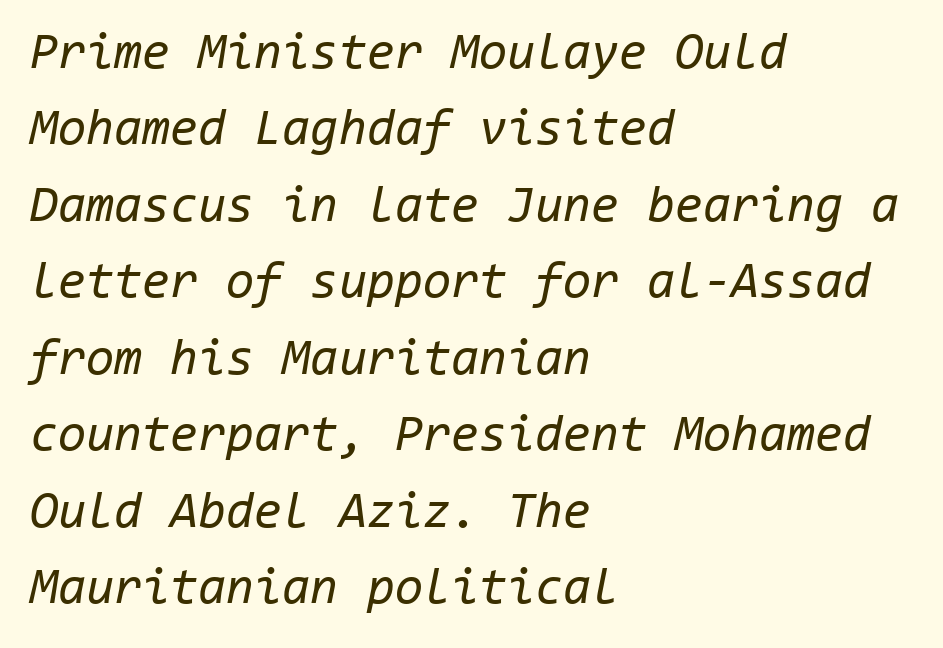
{"italic": "yes", "lean": "right", "slant_degrees": 11, "bold": "no", "weight": "regular", "width": "normal", "stroke_contrast": "low", "x_height": "medium", "monospaced": "yes", "underline": "no", "align": "left", "line_spacing": "normal", "line_spacing_ratio": 1.5, "letter_spacing": "normal", "letter_spacing_em": 0.0, "glyph_px": 51}
